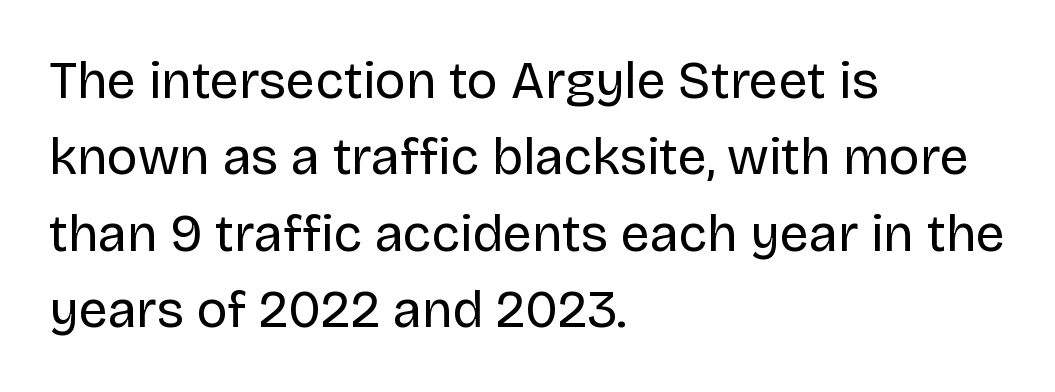
{"serif": "no", "italic": "no", "bold": "no", "weight": "regular", "width": "normal", "stroke_contrast": "low", "x_height": "large", "monospaced": "no", "underline": "no", "align": "left", "line_spacing": "normal", "line_spacing_ratio": 1.47, "letter_spacing": "normal", "letter_spacing_em": 0.0, "glyph_px": 52}
